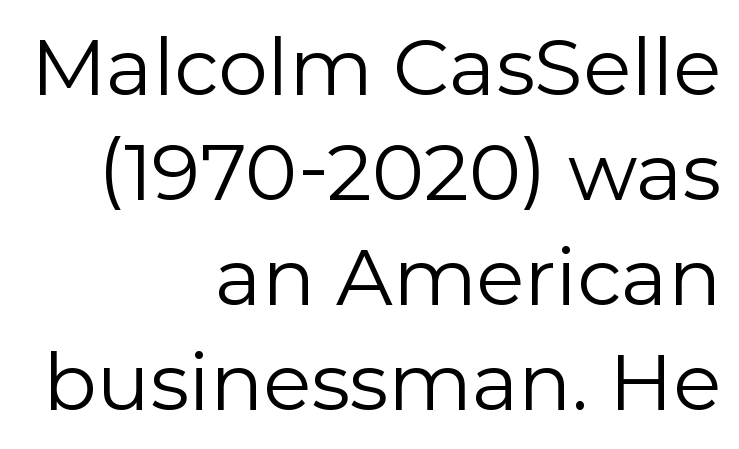
{"serif": "no", "italic": "no", "bold": "no", "weight": "regular", "width": "normal", "stroke_contrast": "low", "x_height": "medium", "monospaced": "no", "underline": "no", "align": "right", "line_spacing": "normal", "line_spacing_ratio": 1.33, "letter_spacing": "normal", "letter_spacing_em": 0.0, "glyph_px": 79}
